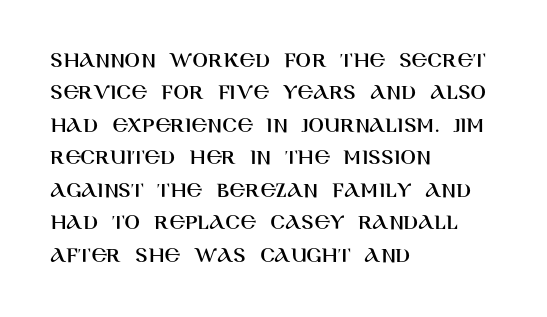
Q: Is the text italic (slanted)? A: No, it is upright.
Q: Is the text underlined? A: No.
Q: How is the paragraph aligned? A: Left-aligned.
Q: Is the spacing between letters normal or unusually wide? A: Normal.
Q: Is the spacing between lines tight, normal or loose? A: Normal.
